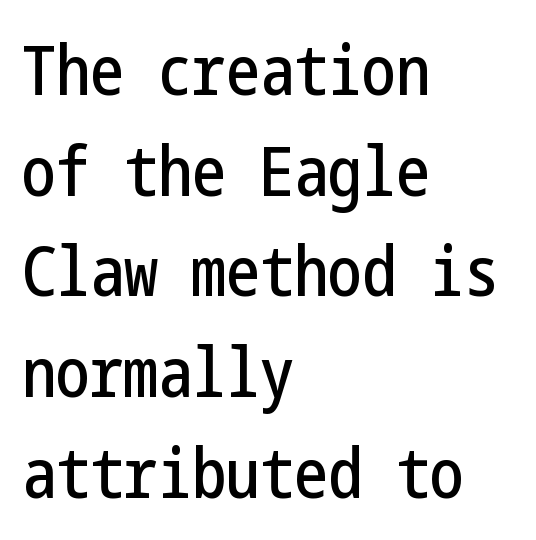
There is no visible air inserted between adjacent glyphs. Notice how the stems are strictly vertical — no italics here. Teacher's note: observe the even left margin — that is flush-left alignment. Nobody drew a line under any word here. A typesetter would label this face a sans. How would I describe the line gaps? Plain and ordinary.
